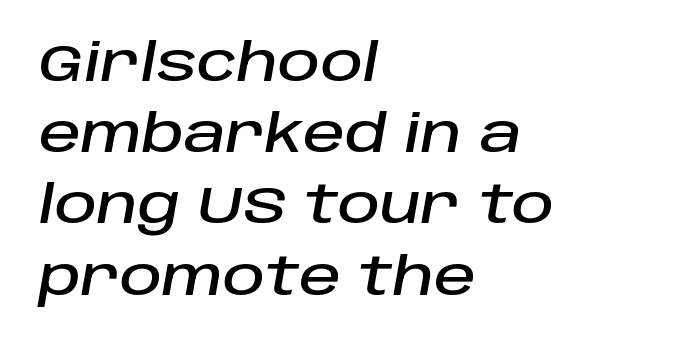
The image shows 52 px text type, italic (leaning right); set left-aligned, normal line spacing (1.37x), normal letter spacing, not underlined; low stroke contrast and a large x-height.
